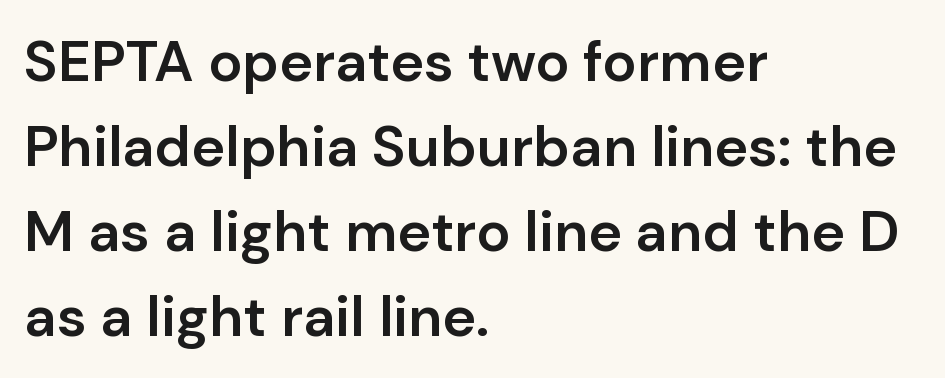
The image shows 57 px semibold sans-serif type, upright; set left-aligned, normal line spacing (1.49x), normal letter spacing, not underlined; low stroke contrast and a medium x-height.
